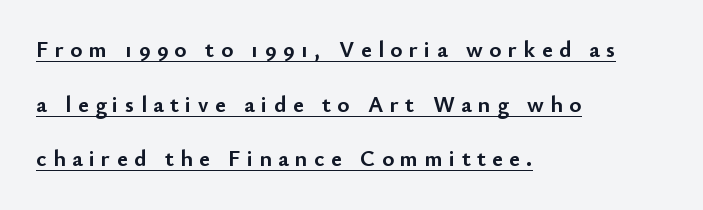
The image shows 23 px bold type, upright; set left-aligned, loose line spacing (2.37x), unusually wide letter spacing (+0.28 em), underlined.
